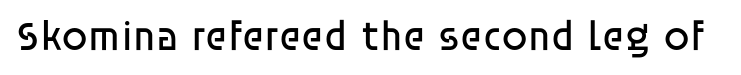
{"serif": "no", "italic": "no", "bold": "no", "weight": "regular", "width": "normal", "stroke_contrast": "low", "x_height": "large", "monospaced": "no", "underline": "no", "letter_spacing": "normal", "letter_spacing_em": 0.0, "glyph_px": 42}
